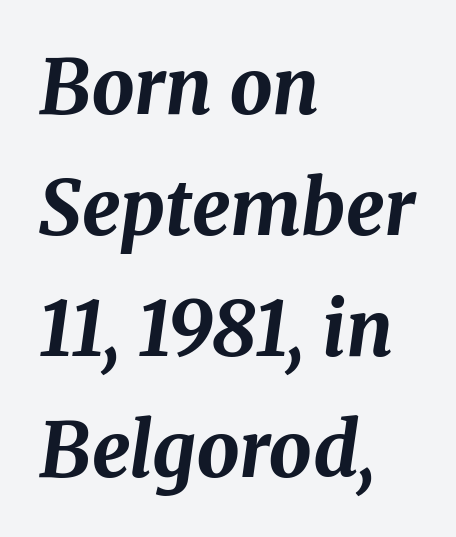
The image shows 76 px bold type, italic (leaning right); set left-aligned, normal line spacing (1.59x), normal letter spacing, not underlined; medium stroke contrast and a medium x-height.
